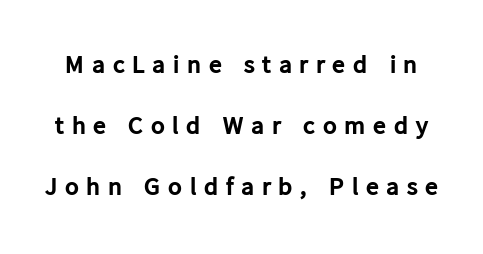
{"italic": "no", "bold": "yes", "underline": "no", "line_spacing": "loose", "line_spacing_ratio": 2.34, "letter_spacing": "wide", "letter_spacing_em": 0.29, "glyph_px": 26}
